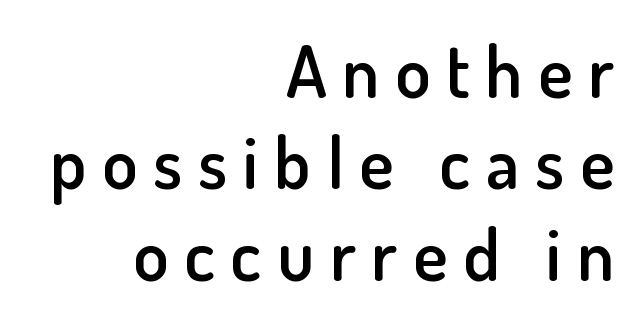
The image shows 72 px semibold sans-serif type, upright; set right-aligned, normal line spacing (1.27x), unusually wide letter spacing (+0.22 em), not underlined; low stroke contrast and a small x-height.
